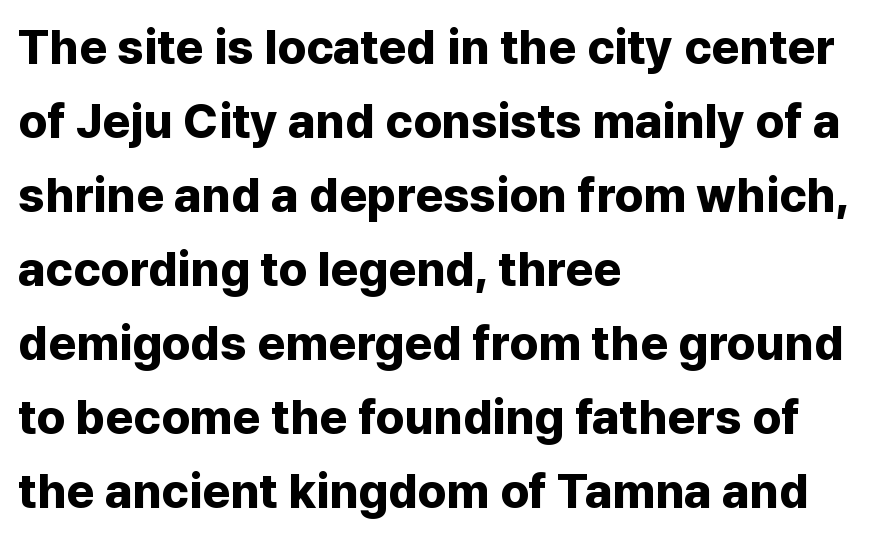
{"serif": "no", "italic": "no", "bold": "yes", "weight": "bold", "width": "normal", "stroke_contrast": "low", "x_height": "medium", "monospaced": "no", "underline": "no", "align": "left", "line_spacing": "normal", "line_spacing_ratio": 1.54, "letter_spacing": "normal", "letter_spacing_em": 0.0, "glyph_px": 48}
